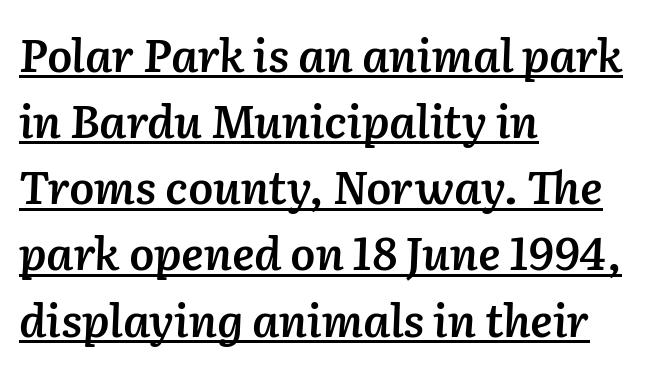
The image shows 45 px semibold type, italic (leaning right); set left-aligned, normal line spacing (1.47x), normal letter spacing, underlined; low stroke contrast and a medium x-height.
